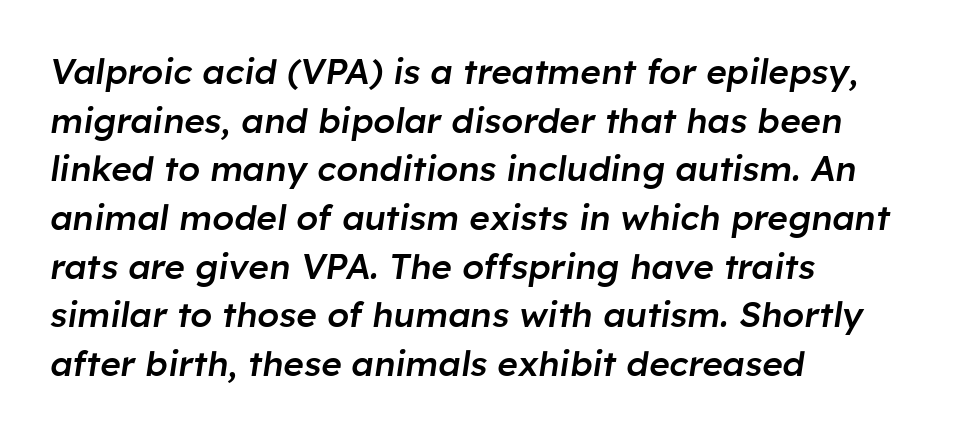
Q: Is the text bold? A: Semi-bold.
Q: Is the text italic (slanted)? A: Yes, it leans right by about 8 degrees.
Q: Is the text underlined? A: No.
Q: How is the paragraph aligned? A: Left-aligned.
Q: Is the spacing between letters normal or unusually wide? A: Normal.
Q: Is the spacing between lines tight, normal or loose? A: Normal.
Q: Width (condensed, normal, or wide)? A: Normal.
Q: Stroke contrast? A: Low.
Q: x-height? A: Medium.
Q: Monospaced? A: No.
